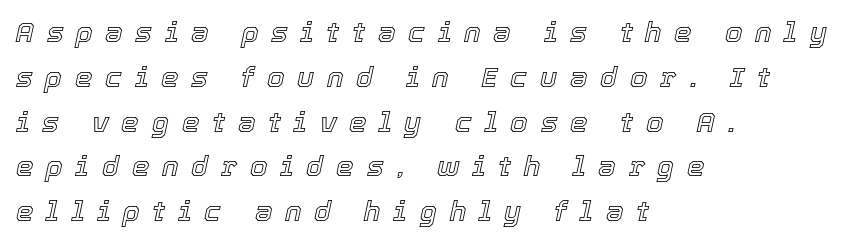
{"italic": "yes", "lean": "right", "slant_degrees": 12, "width": "normal", "x_height": "medium", "monospaced": "no", "underline": "no", "align": "left", "line_spacing": "normal", "line_spacing_ratio": 1.6, "letter_spacing": "wide", "letter_spacing_em": 0.45, "glyph_px": 28}
